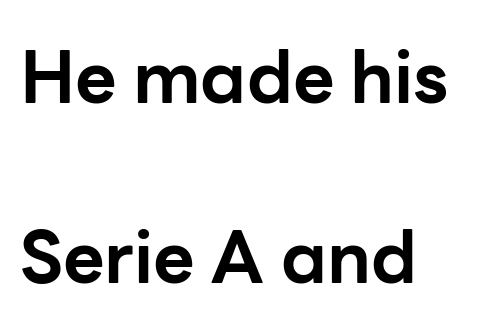
The image shows 72 px bold sans-serif type, upright; set left-aligned, loose line spacing (2.5x), normal letter spacing, not underlined; low stroke contrast and a medium x-height.
